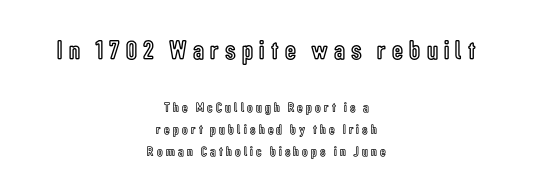
The image shows 27 px text type, upright; set centered, normal line spacing (1.55x), unusually wide letter spacing (+0.23 em), not underlined; the first (top) block is 1.93x larger.
